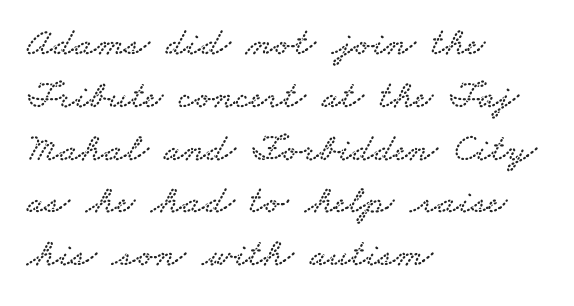
The image shows 40 px wide type; set left-aligned, normal line spacing (1.32x), normal letter spacing, not underlined; low stroke contrast and a small x-height.
